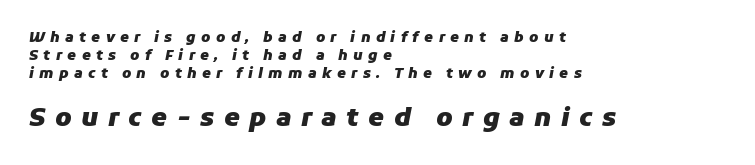
Q: Is the text bold? A: Yes.
Q: Is the text italic (slanted)? A: Yes, it leans right by about 11 degrees.
Q: Is the text underlined? A: No.
Q: How is the paragraph aligned? A: Left-aligned.
Q: Is the spacing between letters normal or unusually wide? A: Unusually wide.
Q: Is the spacing between lines tight, normal or loose? A: Normal.
Q: Which block of text is set in a larger size, the first (top) or the second (bottom)? A: The second (bottom) one.
